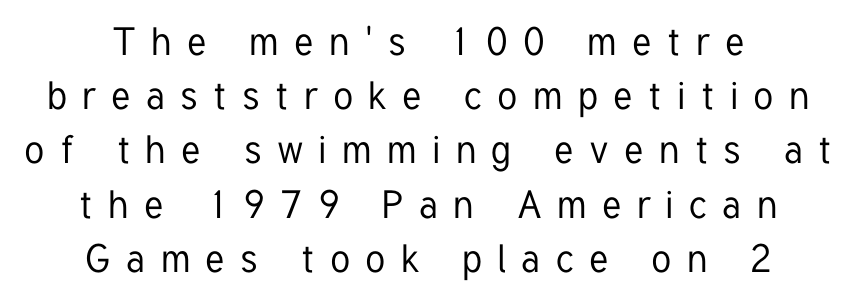
Q: Is the text italic (slanted)? A: No, it is upright.
Q: Is the typeface a serif or a sans-serif typeface? A: Sans-serif.
Q: Is the text underlined? A: No.
Q: How is the paragraph aligned? A: Centered.
Q: Is the spacing between letters normal or unusually wide? A: Unusually wide.
Q: Is the spacing between lines tight, normal or loose? A: Normal.
Q: Width (condensed, normal, or wide)? A: Condensed.
Q: Stroke contrast? A: Low.
Q: x-height? A: Medium.
Q: Monospaced? A: No.
